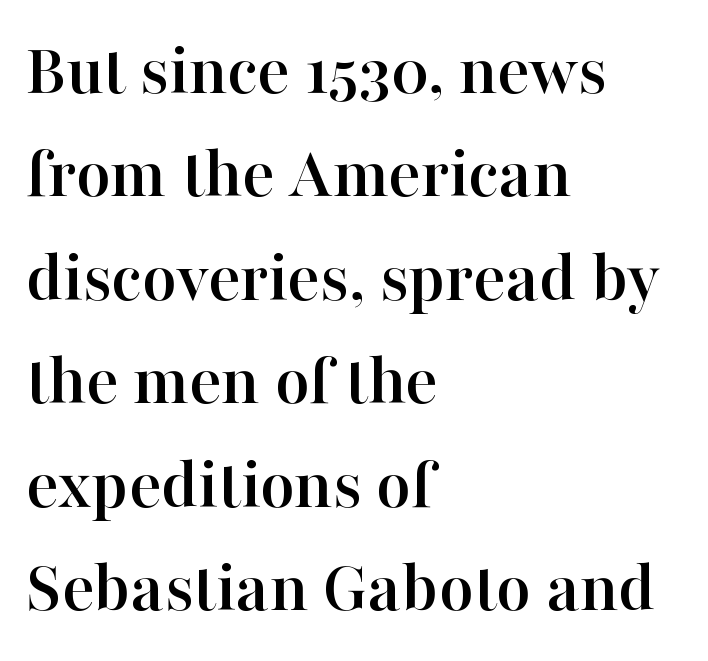
The image shows 75 px serif type, upright; set left-aligned, normal line spacing (1.38x), normal letter spacing, not underlined; high stroke contrast and a medium x-height.
